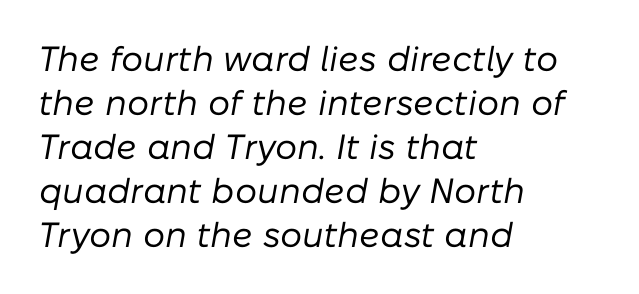
{"italic": "yes", "lean": "right", "slant_degrees": 10, "bold": "no", "weight": "regular", "width": "normal", "stroke_contrast": "low", "x_height": "medium", "monospaced": "no", "underline": "no", "align": "left", "line_spacing": "normal", "line_spacing_ratio": 1.26, "letter_spacing": "normal", "letter_spacing_em": 0.0, "glyph_px": 35}
